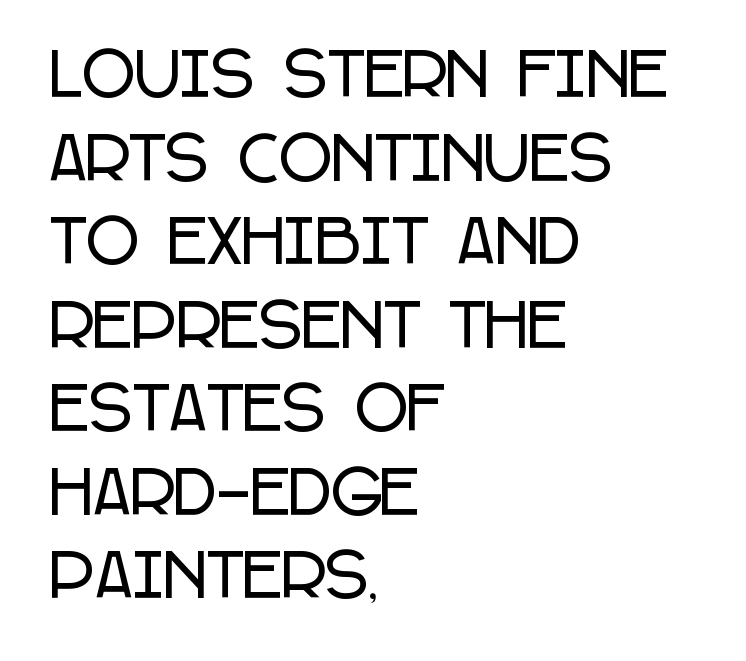
{"serif": "no", "italic": "no", "width": "condensed", "stroke_contrast": "low", "x_height": "large", "monospaced": "no", "underline": "no", "align": "left", "line_spacing": "normal", "line_spacing_ratio": 1.44, "letter_spacing": "normal", "letter_spacing_em": 0.0, "glyph_px": 58}
